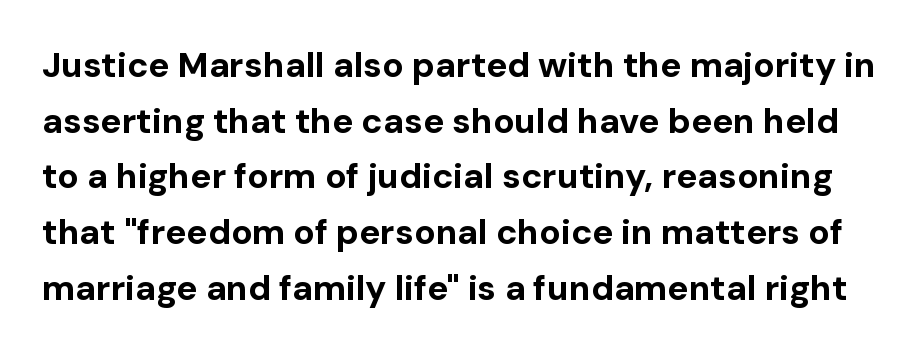
Q: Is the text bold? A: Yes.
Q: Is the text italic (slanted)? A: No, it is upright.
Q: Is the typeface a serif or a sans-serif typeface? A: Sans-serif.
Q: Is the text underlined? A: No.
Q: Is the spacing between letters normal or unusually wide? A: Normal.
Q: Is the spacing between lines tight, normal or loose? A: Normal.
Q: Width (condensed, normal, or wide)? A: Normal.
Q: Stroke contrast? A: Low.
Q: x-height? A: Medium.
Q: Monospaced? A: No.
